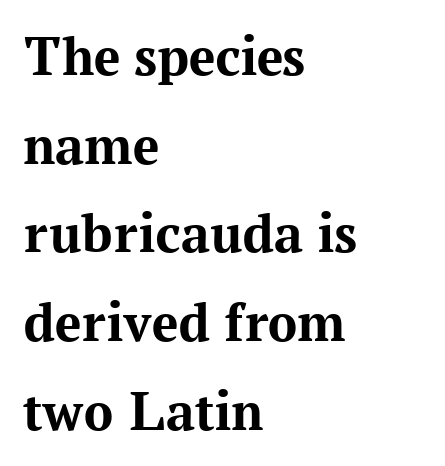
The image shows 58 px bold serif type, upright; set left-aligned, normal line spacing (1.53x), normal letter spacing, not underlined; medium stroke contrast and a medium x-height.
